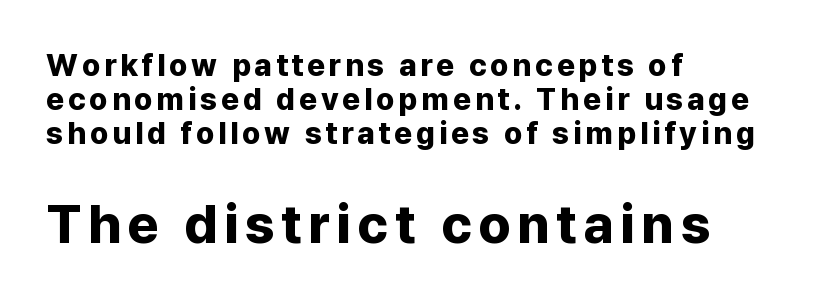
Q: Is the text bold? A: Yes.
Q: Is the text italic (slanted)? A: No, it is upright.
Q: Is the typeface a serif or a sans-serif typeface? A: Sans-serif.
Q: Is the text underlined? A: No.
Q: How is the paragraph aligned? A: Left-aligned.
Q: Is the spacing between lines tight, normal or loose? A: Tight.
Q: Which block of text is set in a larger size, the first (top) or the second (bottom)? A: The second (bottom) one.
Q: Width (condensed, normal, or wide)? A: Normal.
Q: Stroke contrast? A: Low.
Q: x-height? A: Medium.
Q: Monospaced? A: No.
